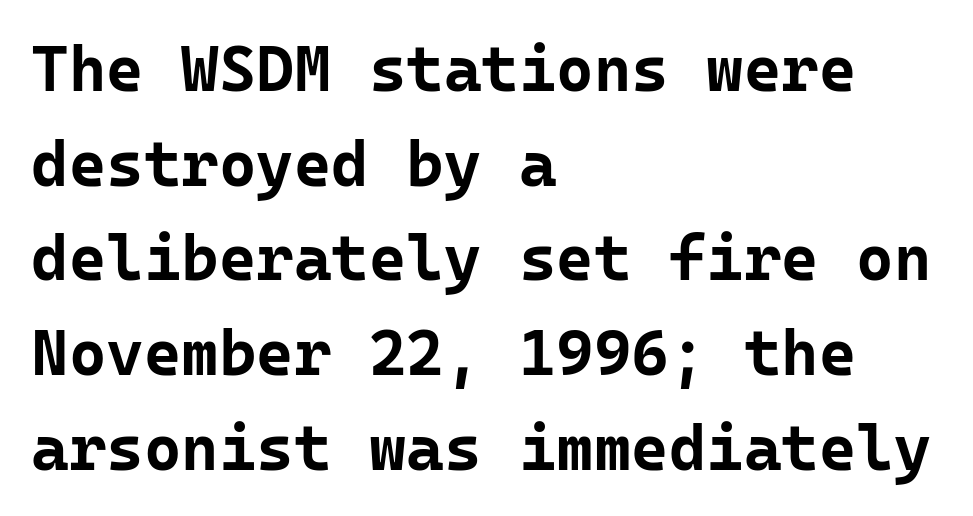
{"serif": "no", "italic": "no", "bold": "yes", "weight": "bold", "width": "normal", "stroke_contrast": "low", "x_height": "medium", "monospaced": "yes", "underline": "no", "align": "left", "line_spacing": "normal", "line_spacing_ratio": 1.48, "letter_spacing": "normal", "letter_spacing_em": 0.0, "glyph_px": 64}
